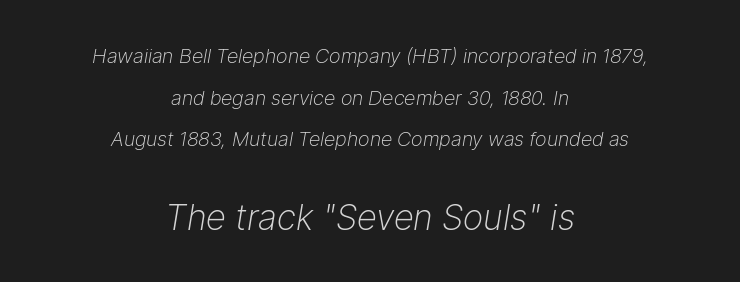
The lower block of text is set noticeably larger than the block above it. Each line is balanced around a shared central axis. The baseline area is clear. A typesetter would call this zero additional tracking.
